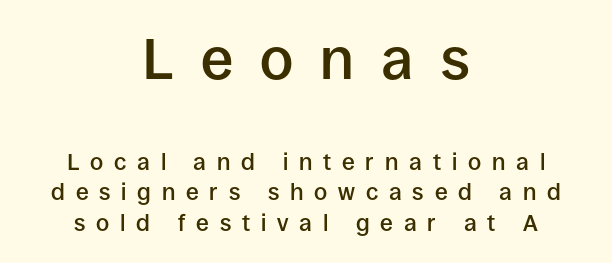
{"serif": "no", "italic": "no", "bold": "semi", "weight": "semibold", "width": "normal", "stroke_contrast": "low", "x_height": "large", "monospaced": "no", "underline": "no", "align": "center", "line_spacing": "normal", "line_spacing_ratio": 1.32, "letter_spacing": "wide", "letter_spacing_em": 0.47, "larger_block": "first", "size_ratio": 2.52, "glyph_px": 58}
